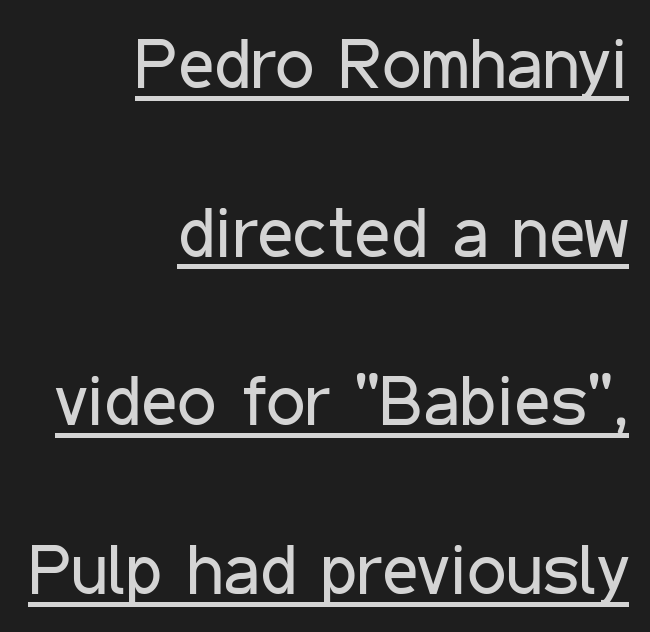
This rendering leaves character spacing at its baseline value. You could not count columns in this text — the font is proportionally spaced. The lettering is marked with a stroke running underneath it. The axis of the letterforms is exactly vertical. Horizontally, the lines are justified to the trailing edge only. Unbolded letterforms with no extra heft.
